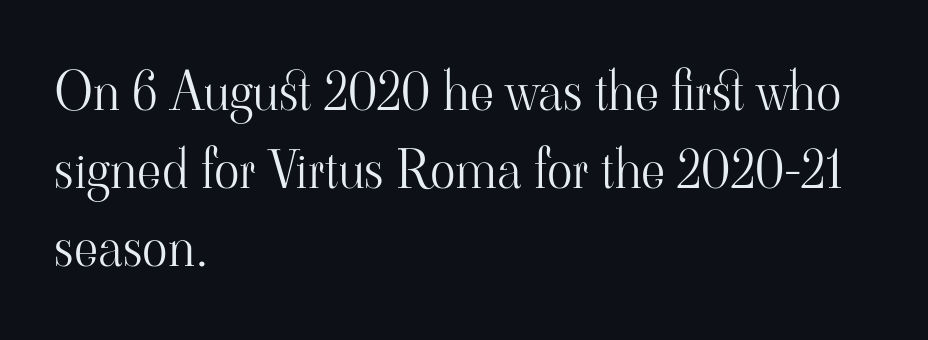
Do the characters align in a grid? No, the font is proportional. Designer's note — italics off, roman on. Underline: absent. Honestly, the row spacing looks completely unremarkable. Is the letter spacing exaggerated? No — it looks like the ordinary default.
